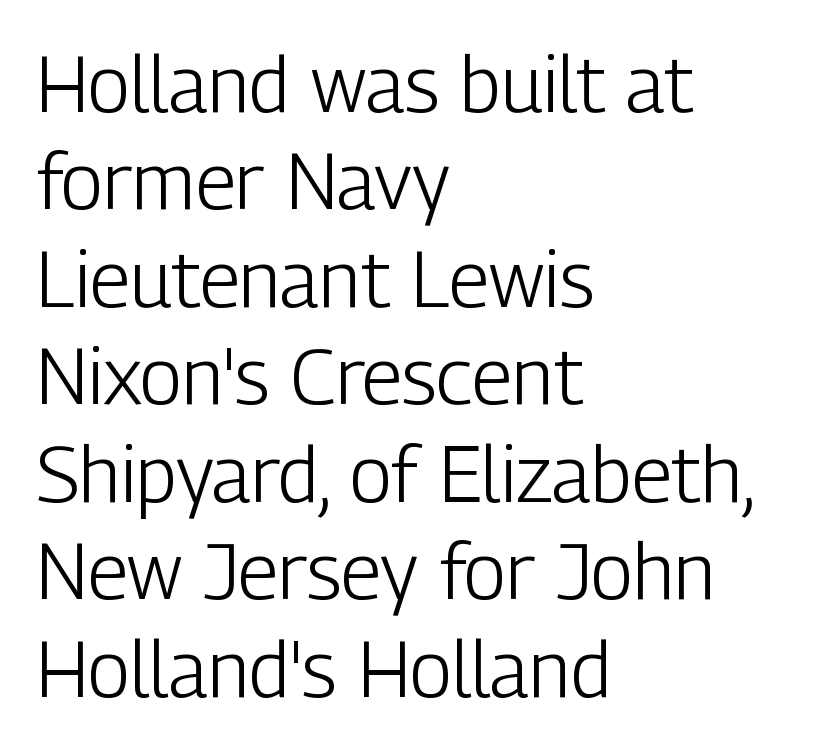
Q: Is the text bold? A: No.
Q: Is the text italic (slanted)? A: No, it is upright.
Q: Is the typeface a serif or a sans-serif typeface? A: Sans-serif.
Q: Is the text underlined? A: No.
Q: How is the paragraph aligned? A: Left-aligned.
Q: Is the spacing between letters normal or unusually wide? A: Normal.
Q: Is the spacing between lines tight, normal or loose? A: Normal.
Q: Width (condensed, normal, or wide)? A: Condensed.
Q: Stroke contrast? A: Low.
Q: x-height? A: Medium.
Q: Monospaced? A: No.
